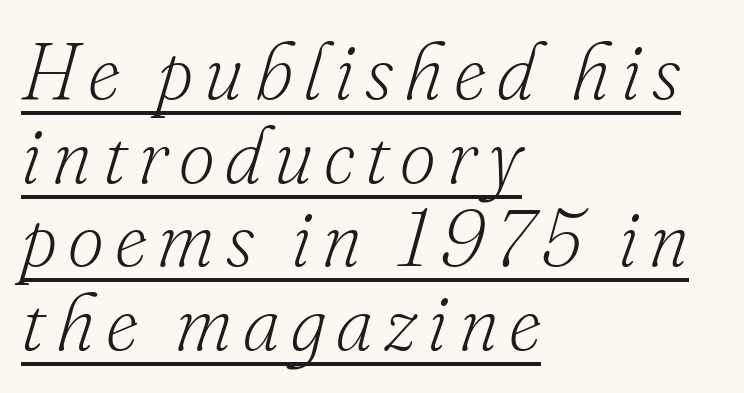
The image shows 79 px light serif type, italic (leaning right); set left-aligned, tight line spacing (1.06x), underlined; low stroke contrast and a small x-height.
